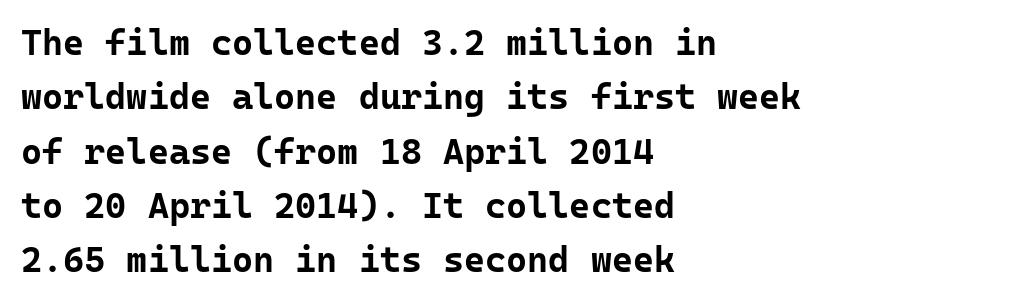
{"serif": "no", "italic": "no", "bold": "yes", "weight": "bold", "width": "normal", "stroke_contrast": "low", "x_height": "medium", "monospaced": "yes", "underline": "no", "align": "left", "line_spacing": "normal", "line_spacing_ratio": 1.51, "letter_spacing": "normal", "letter_spacing_em": 0.0, "glyph_px": 36}
